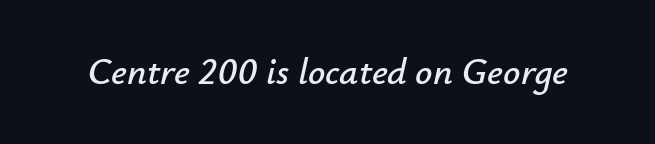
Q: Is the text italic (slanted)? A: Yes, it leans right by about 12 degrees.
Q: Is the text underlined? A: No.
Q: Is the spacing between letters normal or unusually wide? A: Normal.
Q: Width (condensed, normal, or wide)? A: Normal.
Q: Stroke contrast? A: Low.
Q: x-height? A: Small.
Q: Monospaced? A: No.
